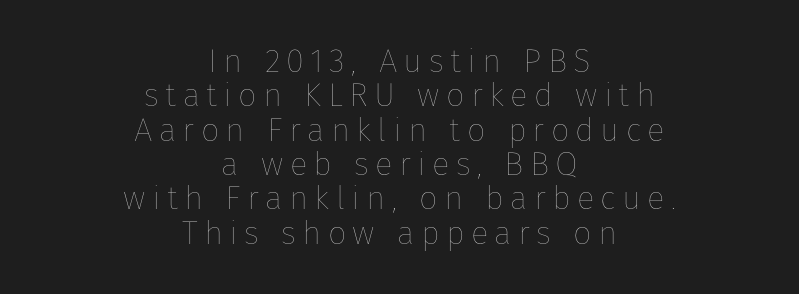
The image shows 33 px thin type, upright; set centered, tight line spacing (1.04x), not underlined; low stroke contrast and a medium x-height.
